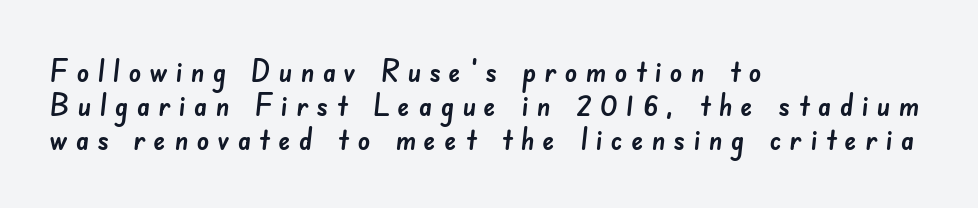
The image shows 31 px sans-serif type; set left-aligned, tight line spacing (1.09x), unusually wide letter spacing (+0.26 em), not underlined; low stroke contrast and a small x-height.
